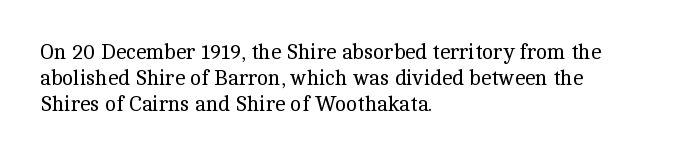
The image shows 21 px text type, upright; set left-aligned, normal line spacing (1.25x), normal letter spacing, not underlined.
